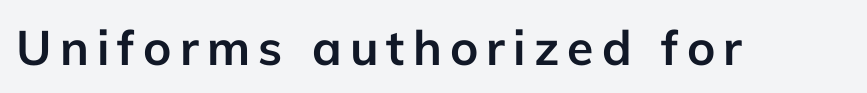
Character widths vary here, with narrow letters taking less room than wide ones. Upright lettering throughout. The typeface chosen for these lines omits serifs. The foot of each line stays bare and open. The glyphs have the mass of a bold cut.
